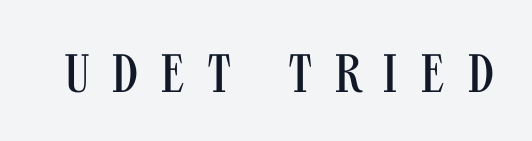
{"serif": "no", "italic": "no", "bold": "no", "weight": "regular", "width": "condensed", "stroke_contrast": "medium", "x_height": "large", "monospaced": "no", "underline": "no", "letter_spacing": "wide", "letter_spacing_em": 0.4, "glyph_px": 54}
